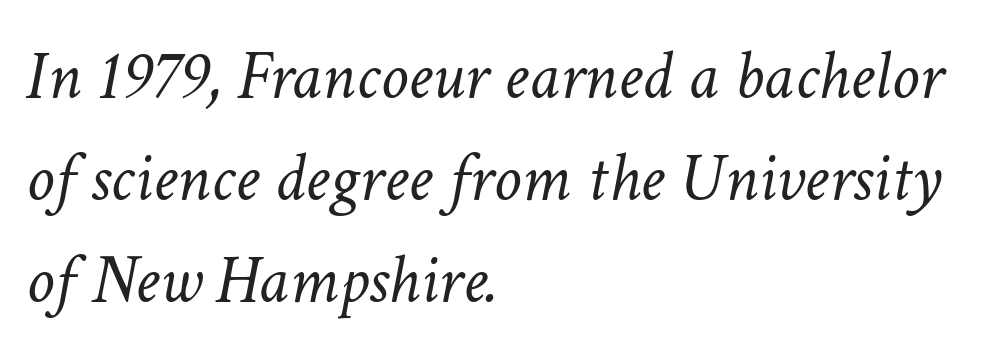
The image shows 70 px light type, italic (leaning right); set left-aligned, normal line spacing (1.46x), normal letter spacing, not underlined; low stroke contrast and a medium x-height.
